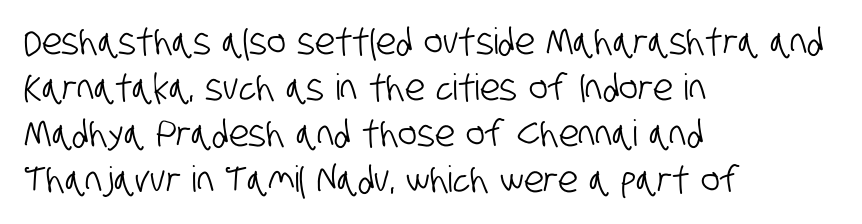
Vertically, the passage feels balanced, rows spaced as you'd expect. Look at the tracking — it's just the regular setting, nothing added. Each letter keeps its own natural width here, so spacing adapts to shape. The baseline area is clear.
